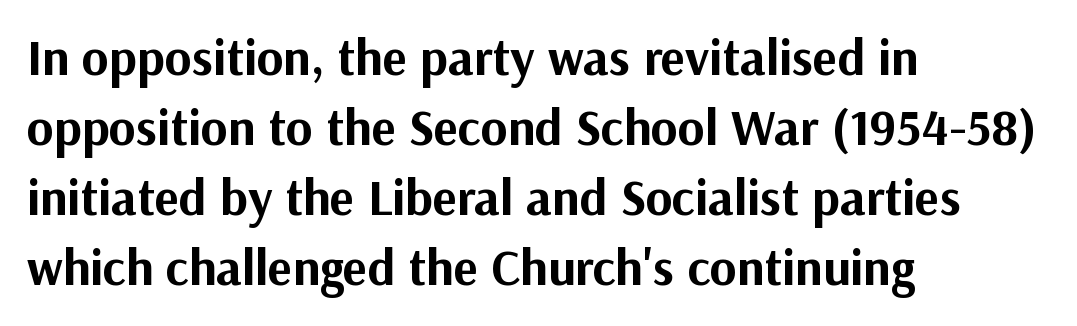
Q: Is the text bold? A: Yes.
Q: Is the text italic (slanted)? A: No, it is upright.
Q: Is the typeface a serif or a sans-serif typeface? A: Sans-serif.
Q: Is the text underlined? A: No.
Q: How is the paragraph aligned? A: Left-aligned.
Q: Is the spacing between letters normal or unusually wide? A: Normal.
Q: Is the spacing between lines tight, normal or loose? A: Normal.
Q: Width (condensed, normal, or wide)? A: Normal.
Q: Stroke contrast? A: Medium.
Q: x-height? A: Medium.
Q: Monospaced? A: No.
